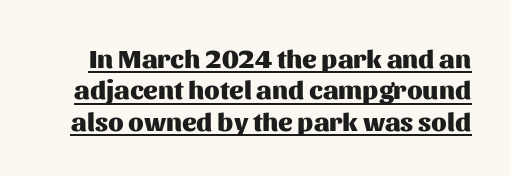
{"italic": "no", "bold": "yes", "underline": "yes", "line_spacing_ratio": 1.16, "letter_spacing": "normal", "letter_spacing_em": 0.0, "glyph_px": 27}
